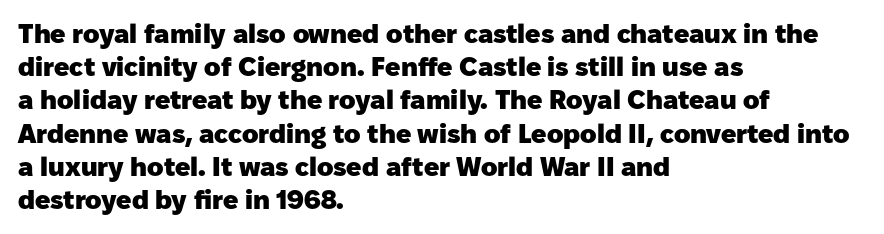
There is no visible air inserted between adjacent glyphs. In terms of weight, the rendering is a true, heavy bold. Visually the block forms a straight wall on the left and a jagged coastline on the right. Lines of text with bare space underneath. If you drew a line through each stem, it would be perfectly vertical.
